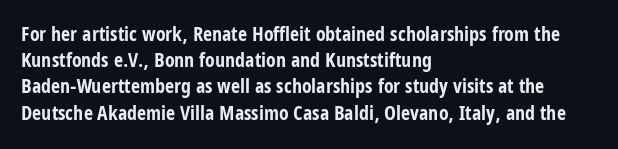
Leftover space on each line is placed entirely after the last word. Honestly, the row spacing looks completely unremarkable. This sample uses an upright cut, with every glyph sitting square on the baseline. A typesetter would call this zero additional tracking. Check the space under the baseline: it is left empty.
